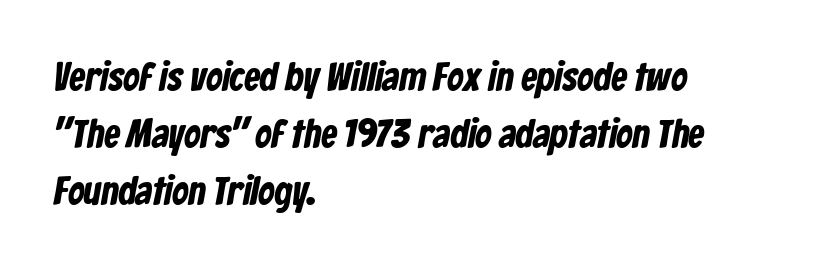
The image shows 40 px condensed sans-serif type; set left-aligned, normal line spacing (1.43x), normal letter spacing, not underlined; low stroke contrast and a medium x-height.
